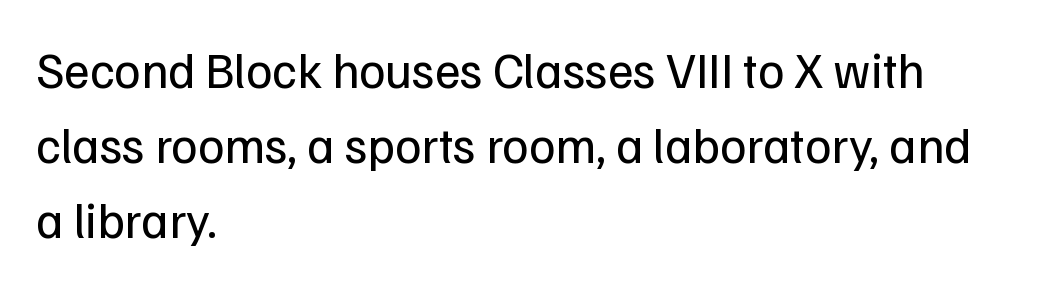
{"serif": "no", "italic": "no", "bold": "no", "weight": "regular", "width": "normal", "stroke_contrast": "low", "x_height": "medium", "monospaced": "no", "underline": "no", "align": "left", "line_spacing": "normal", "line_spacing_ratio": 1.5, "letter_spacing": "normal", "letter_spacing_em": 0.0, "glyph_px": 50}
